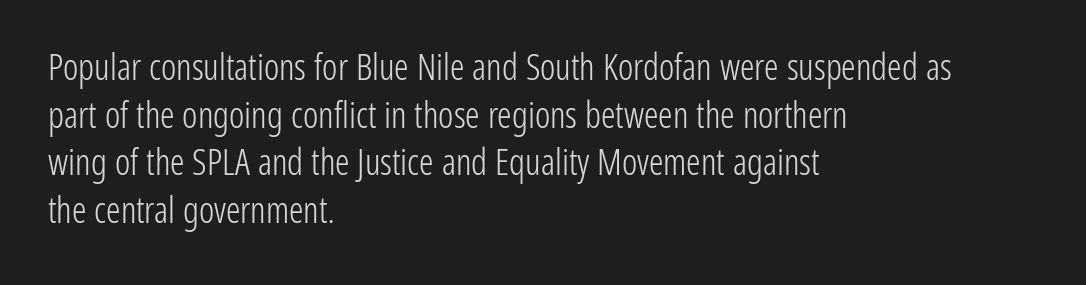
{"serif": "no", "italic": "no", "bold": "no", "weight": "light", "width": "condensed", "stroke_contrast": "low", "x_height": "medium", "monospaced": "no", "underline": "no", "align": "left", "line_spacing": "normal", "line_spacing_ratio": 1.32, "letter_spacing": "normal", "letter_spacing_em": 0.0, "glyph_px": 36}
